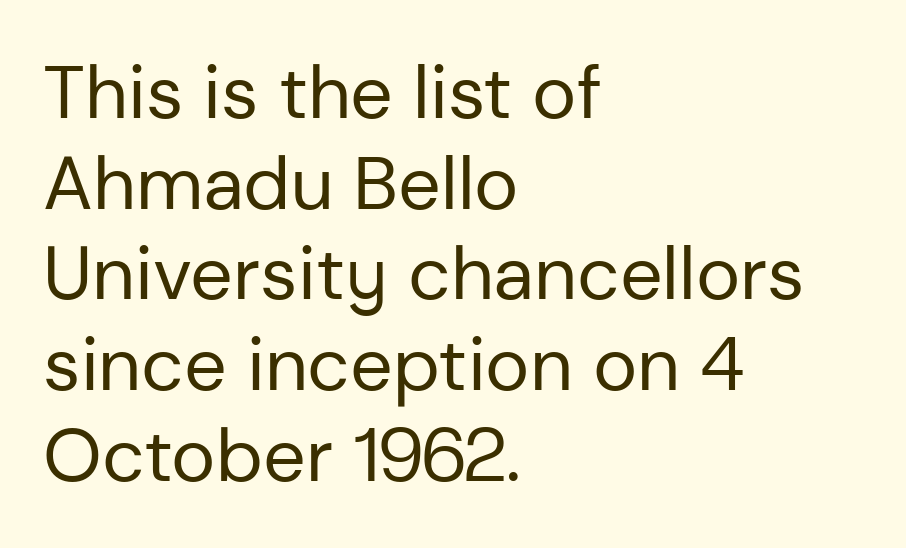
The image shows 75 px regular-weight sans-serif type, upright; set left-aligned, line spacing 1.21x, normal letter spacing, not underlined; low stroke contrast and a medium x-height.
